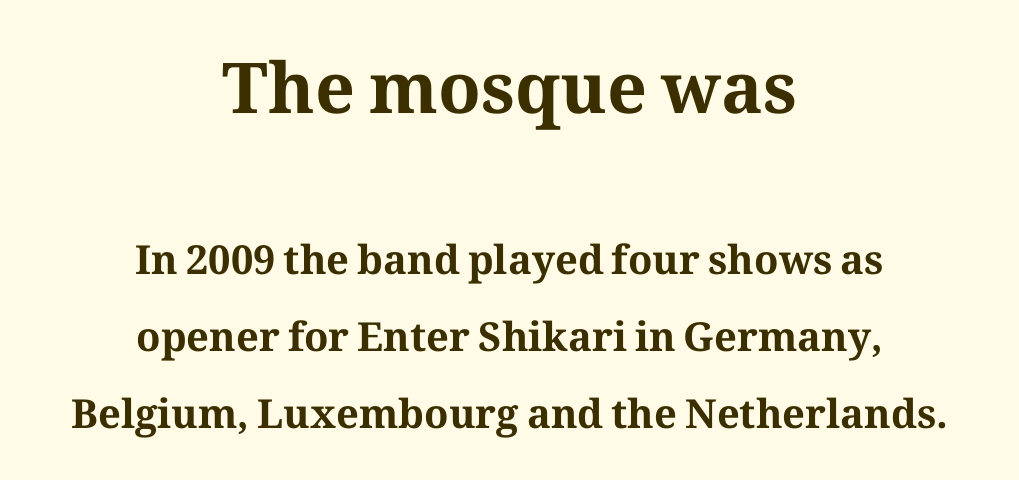
The image shows 70 px bold serif type, upright; set centered, loose line spacing (1.93x), normal letter spacing, not underlined; the first (top) block is 1.75x larger; medium stroke contrast and a medium x-height.
